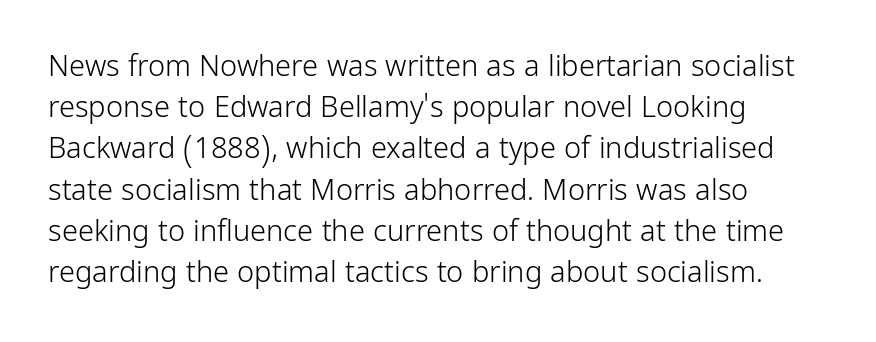
Q: Is the text bold? A: No.
Q: Is the text italic (slanted)? A: No, it is upright.
Q: Is the typeface a serif or a sans-serif typeface? A: Sans-serif.
Q: Is the text underlined? A: No.
Q: How is the paragraph aligned? A: Left-aligned.
Q: Is the spacing between letters normal or unusually wide? A: Normal.
Q: Is the spacing between lines tight, normal or loose? A: Normal.
Q: Width (condensed, normal, or wide)? A: Condensed.
Q: Stroke contrast? A: Low.
Q: x-height? A: Medium.
Q: Monospaced? A: No.
